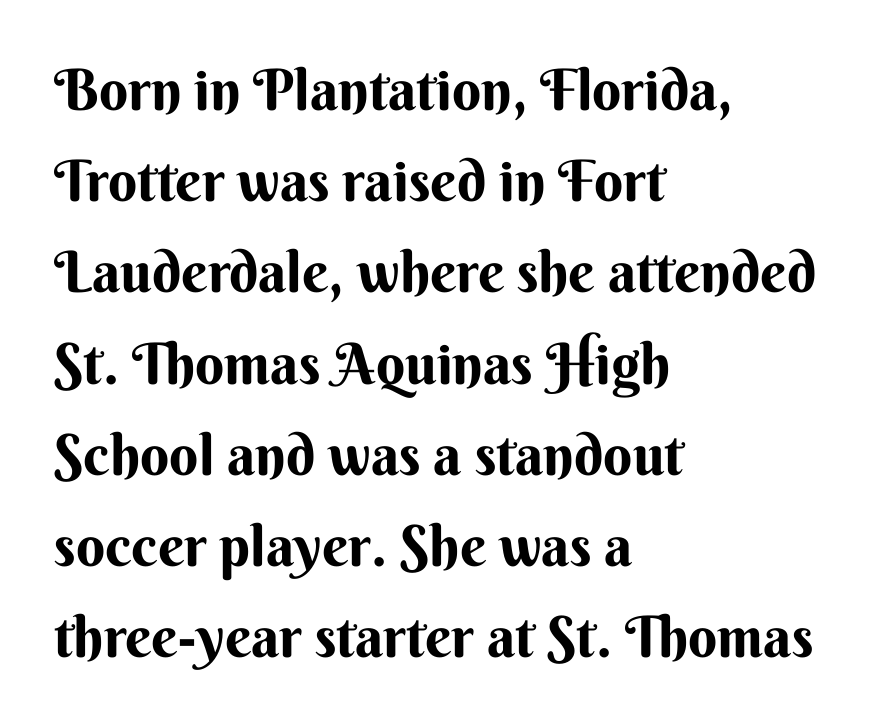
The letters stand straight up with perfectly vertical stems. Compared with typical paragraphs, the rows here are spaced about the same. This sample is left-justified, so line endings fall wherever the words run out. This rendering employs a face without finishing strokes, i.e., a sans-serif.
